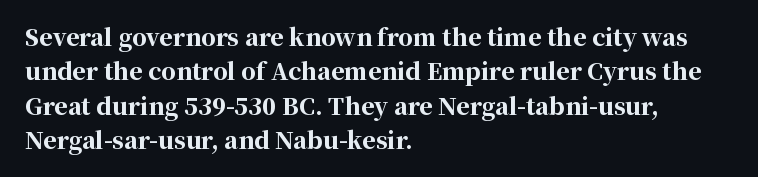
Q: Is the text bold? A: Yes.
Q: Is the text italic (slanted)? A: No, it is upright.
Q: Is the text underlined? A: No.
Q: How is the paragraph aligned? A: Left-aligned.
Q: Is the spacing between letters normal or unusually wide? A: Normal.
Q: Is the spacing between lines tight, normal or loose? A: Normal.
